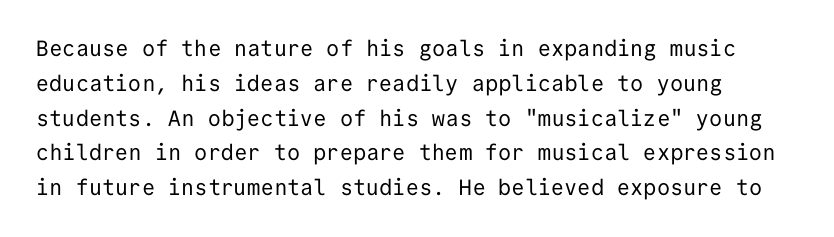
Summary of vertical rhythm: regular, with standard interline spacing. Nobody touched the tracking dial on this one. Each row of text sits above clean, open space. A quiet, ordinary-to-light weight characterises the typeface. The typography opts for an upright posture over an oblique one.
